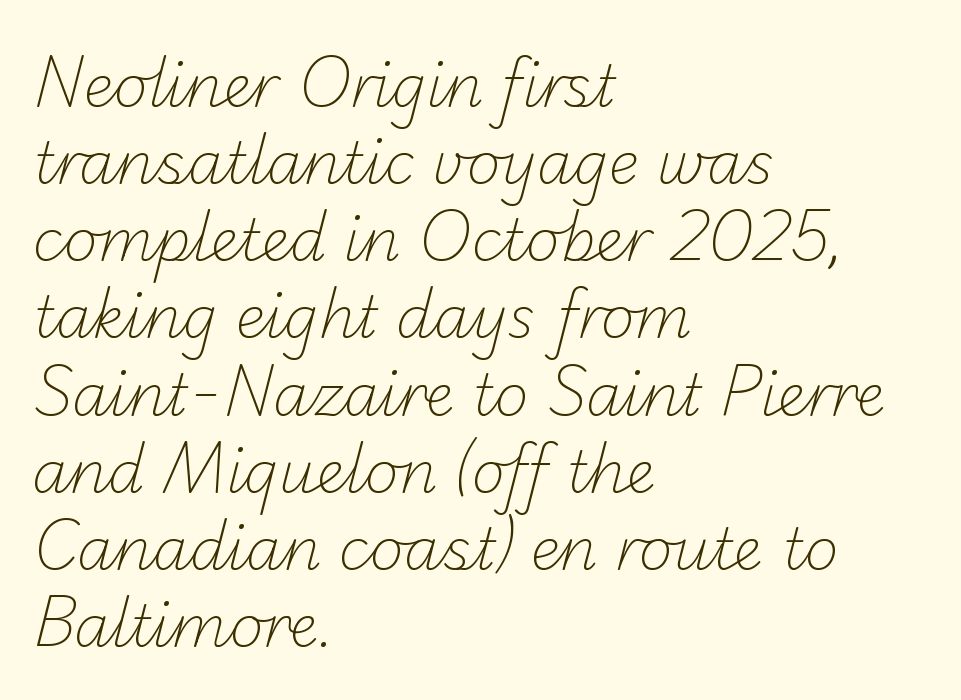
Q: Is the text bold? A: No.
Q: Is the typeface a serif or a sans-serif typeface? A: Sans-serif.
Q: Is the text underlined? A: No.
Q: How is the paragraph aligned? A: Left-aligned.
Q: Is the spacing between letters normal or unusually wide? A: Normal.
Q: Is the spacing between lines tight, normal or loose? A: Normal.
Q: Width (condensed, normal, or wide)? A: Normal.
Q: Stroke contrast? A: Low.
Q: x-height? A: Small.
Q: Monospaced? A: No.
